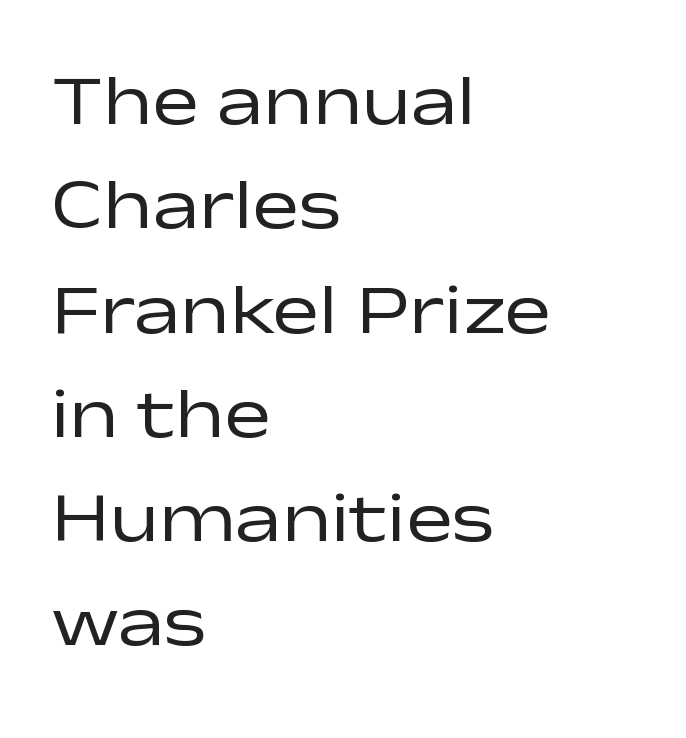
Q: Is the text bold? A: No.
Q: Is the text italic (slanted)? A: No, it is upright.
Q: Is the typeface a serif or a sans-serif typeface? A: Sans-serif.
Q: Is the text underlined? A: No.
Q: How is the paragraph aligned? A: Left-aligned.
Q: Is the spacing between letters normal or unusually wide? A: Normal.
Q: Is the spacing between lines tight, normal or loose? A: Normal.
Q: Width (condensed, normal, or wide)? A: Wide.
Q: Stroke contrast? A: Low.
Q: x-height? A: Medium.
Q: Monospaced? A: No.
